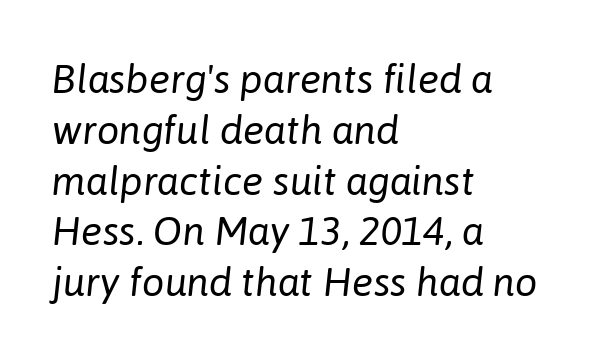
Quick note: underline off. Honestly, the letter spacing is just normal — you wouldn't notice it. Quick note: interline space is typical. Think of a printed novel: that variable character pitch is what you see here.
